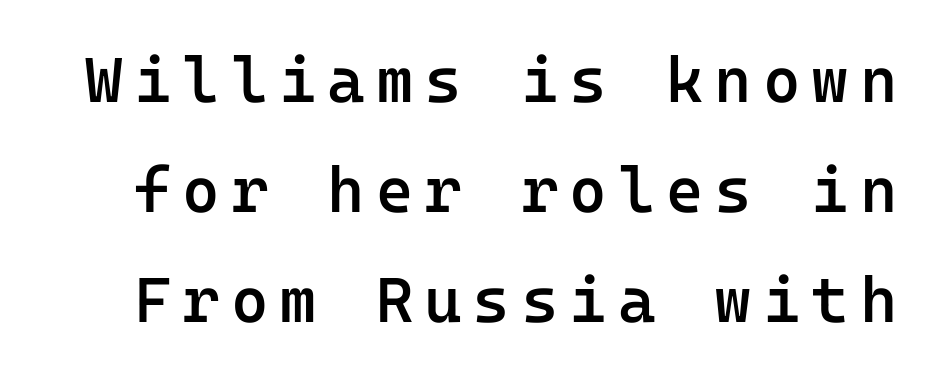
The image shows 64 px semibold sans-serif type, upright, monospaced; set line spacing 1.72x, not underlined; low stroke contrast and a medium x-height.
